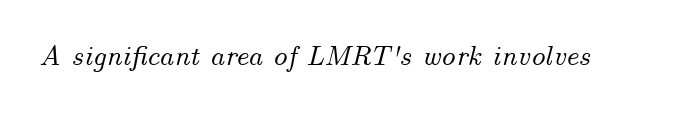
The image shows 29 px text type, italic (leaning right); set normal letter spacing, not underlined; medium stroke contrast and a small x-height.
